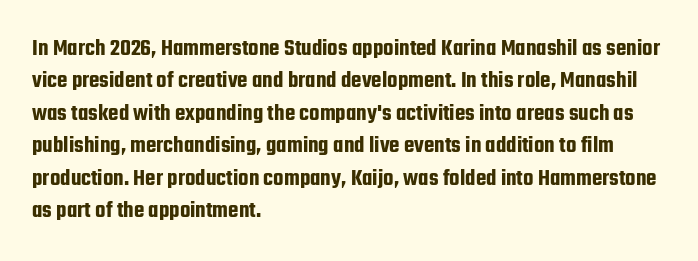
Glyph-to-glyph distance matches everyday printed text. Teacher's note: observe the even left margin — that is flush-left alignment. Type without underlining. This sample keeps an unexceptional amount of space between lines. This is roman type, the default non-slanted kind.
